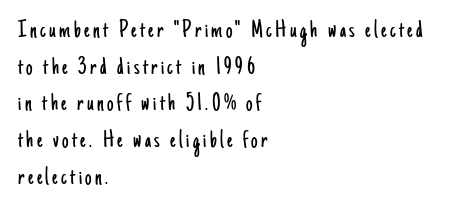
This sample uses an upright cut, with every glyph sitting square on the baseline. The designer left line spacing at the default. Descender tails drop into unmarked territory. All the whitespace from short lines collects on the right.
